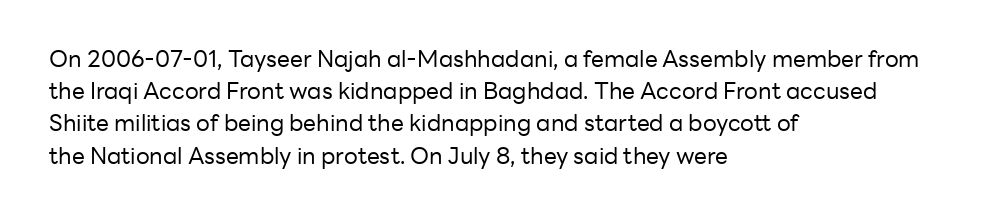
Regarding leading, the lines here are spaced in the standard way. The setting favours the left margin, as ordinary paragraphs usually do. The typeface has the unassuming heft of standard copy or less. The tracking reads as untouched default to a designer's eye. Type without underlining. Vertical strokes here are truly vertical.
